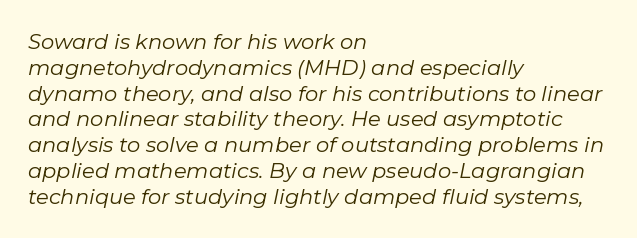
Q: Is the text bold? A: No.
Q: Is the text italic (slanted)? A: Yes, it leans right by about 11 degrees.
Q: Is the text underlined? A: No.
Q: How is the paragraph aligned? A: Left-aligned.
Q: Is the spacing between letters normal or unusually wide? A: Normal.
